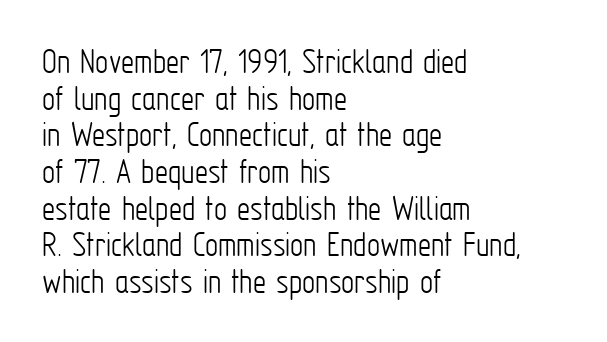
The image shows 37 px light, condensed sans-serif type, upright; set left-aligned, tight line spacing (0.99x), normal letter spacing, not underlined; low stroke contrast and a medium x-height.
